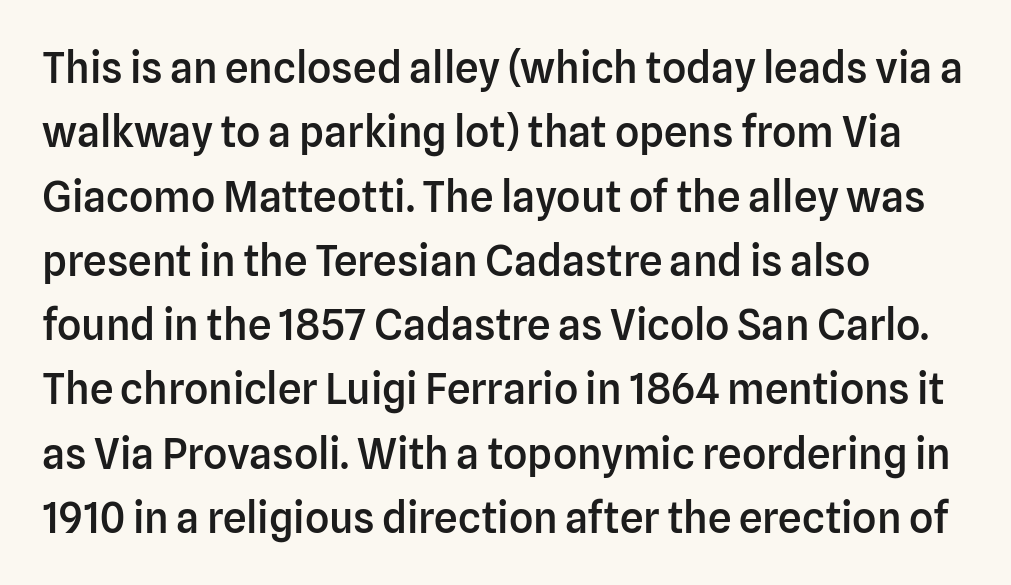
Summary of vertical rhythm: regular, with standard interline spacing. Where is the straight margin? On the left. When letters stand straight like this, we call the style roman or upright. The letters carry no serifs — their stems end cleanly without finishing strokes. This rendering features lettering with no underline. What weight is shown? A semibold, between regular and bold.
